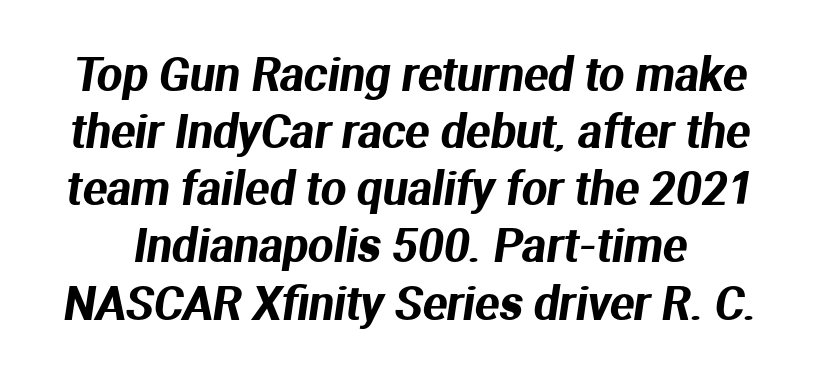
Q: Is the typeface a serif or a sans-serif typeface? A: Sans-serif.
Q: Is the text underlined? A: No.
Q: Is the spacing between letters normal or unusually wide? A: Normal.
Q: Is the spacing between lines tight, normal or loose? A: Normal.
Q: Width (condensed, normal, or wide)? A: Normal.
Q: Stroke contrast? A: Medium.
Q: x-height? A: Medium.
Q: Monospaced? A: No.
